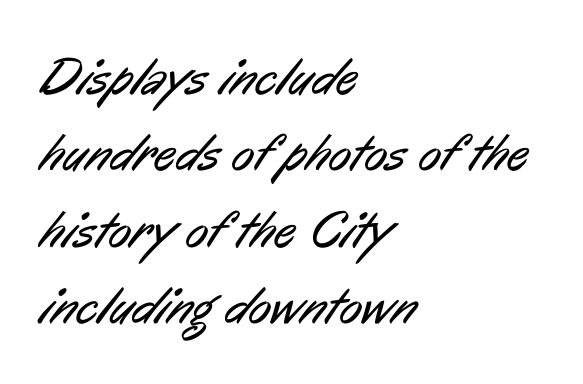
{"serif": "no", "bold": "no", "weight": "regular", "width": "condensed", "stroke_contrast": "low", "x_height": "medium", "monospaced": "no", "underline": "no", "align": "left", "line_spacing": "normal", "line_spacing_ratio": 1.44, "letter_spacing": "normal", "letter_spacing_em": 0.0, "glyph_px": 53}
